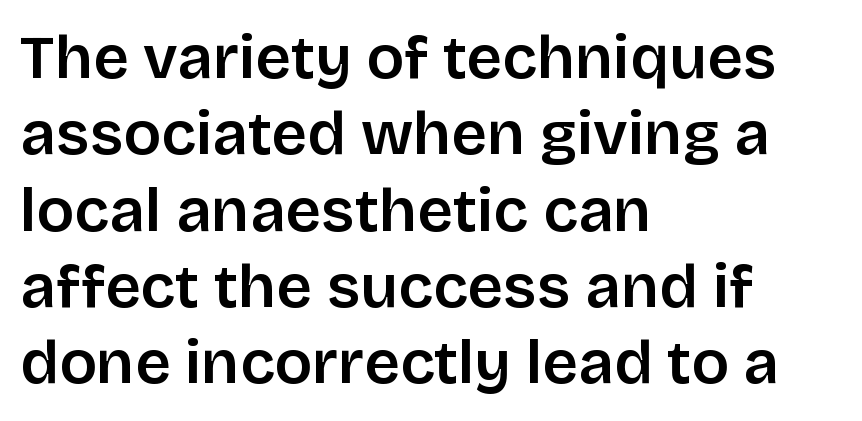
Q: Is the text bold? A: Semi-bold.
Q: Is the text italic (slanted)? A: No, it is upright.
Q: Is the typeface a serif or a sans-serif typeface? A: Sans-serif.
Q: Is the text underlined? A: No.
Q: How is the paragraph aligned? A: Left-aligned.
Q: Is the spacing between letters normal or unusually wide? A: Normal.
Q: Width (condensed, normal, or wide)? A: Normal.
Q: Stroke contrast? A: Low.
Q: x-height? A: Large.
Q: Monospaced? A: No.
